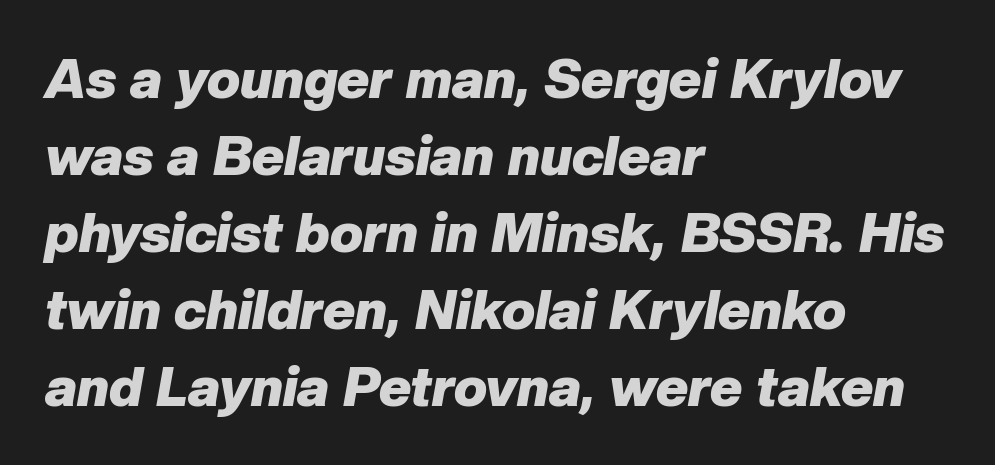
{"italic": "yes", "lean": "right", "slant_degrees": 10, "bold": "yes", "weight": "heavy", "width": "normal", "stroke_contrast": "low", "x_height": "medium", "monospaced": "no", "underline": "no", "align": "left", "line_spacing": "normal", "line_spacing_ratio": 1.4, "letter_spacing": "normal", "letter_spacing_em": 0.0, "glyph_px": 55}
